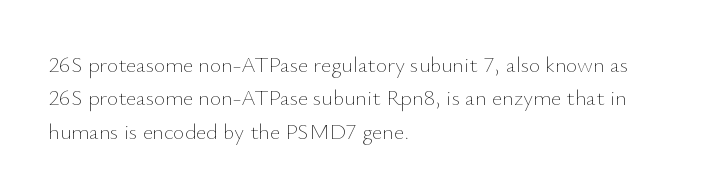
{"italic": "no", "bold": "no", "underline": "no", "align": "left", "line_spacing": "normal", "line_spacing_ratio": 1.52, "letter_spacing": "normal", "letter_spacing_em": 0.0, "glyph_px": 22}
